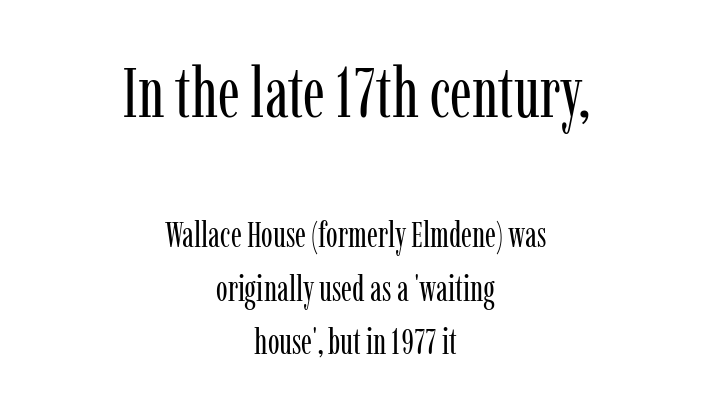
Think standard paragraph weight, or any step lighter than that. The leading is moderate, giving the passage an even texture. You can tell from the footed stems that serif type was used. Horizontally, the lines are justified to the midpoint only. Type size steps down from the first block to the second. Each letter keeps its own natural width here, so spacing adapts to shape.
